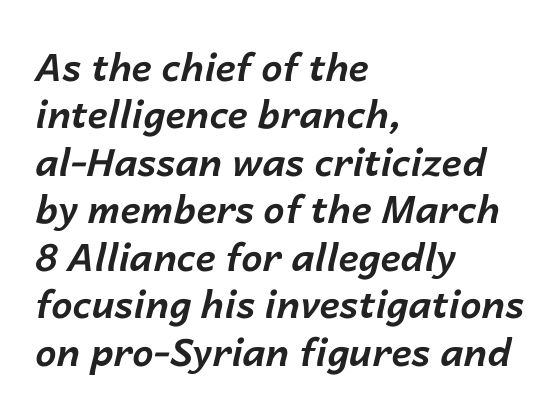
{"italic": "yes", "lean": "right", "slant_degrees": 14, "bold": "yes", "weight": "bold", "width": "normal", "stroke_contrast": "low", "x_height": "medium", "monospaced": "no", "underline": "no", "align": "left", "line_spacing": "normal", "line_spacing_ratio": 1.25, "letter_spacing": "normal", "letter_spacing_em": 0.0, "glyph_px": 38}
